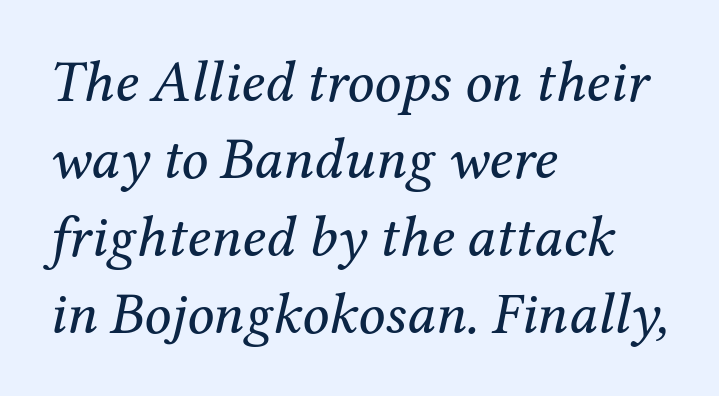
{"serif": "yes", "italic": "yes", "lean": "right", "slant_degrees": 12, "bold": "no", "weight": "regular", "width": "normal", "stroke_contrast": "medium", "x_height": "medium", "monospaced": "no", "underline": "no", "align": "left", "line_spacing": "normal", "line_spacing_ratio": 1.31, "letter_spacing": "normal", "letter_spacing_em": 0.0, "glyph_px": 59}
